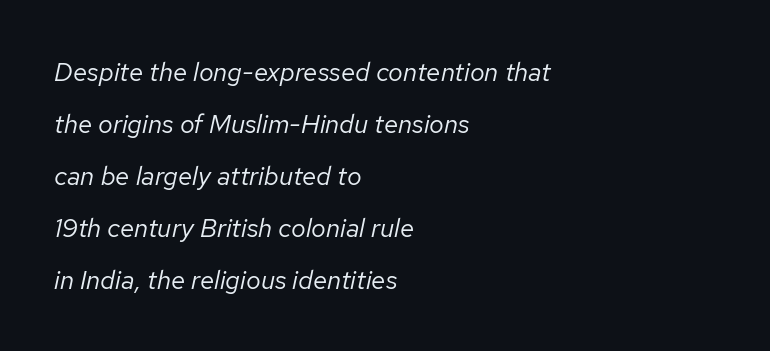
The block of text is sparse from top to bottom, with ample space between rows. The lines are quadded left. Students, note that the glyphs here touch the page at normal intervals. Plain, unruled lines of type. Weight: not bold — regular or lighter. The letters are slanted; this is an italic face.
